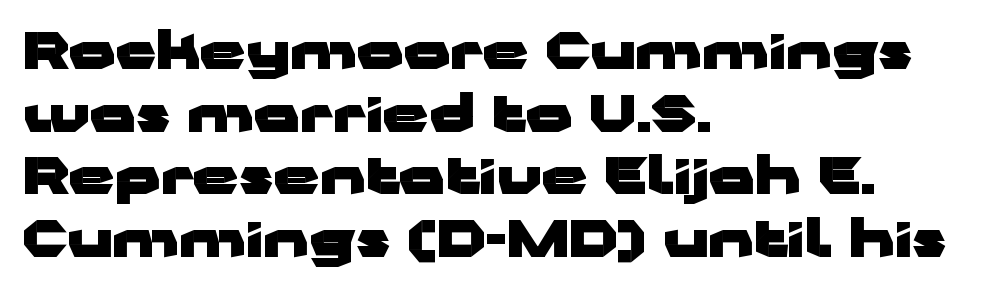
The image shows 51 px heavy, wide sans-serif type, upright; set left-aligned, line spacing 1.23x, normal letter spacing, not underlined; low stroke contrast and a medium x-height.
